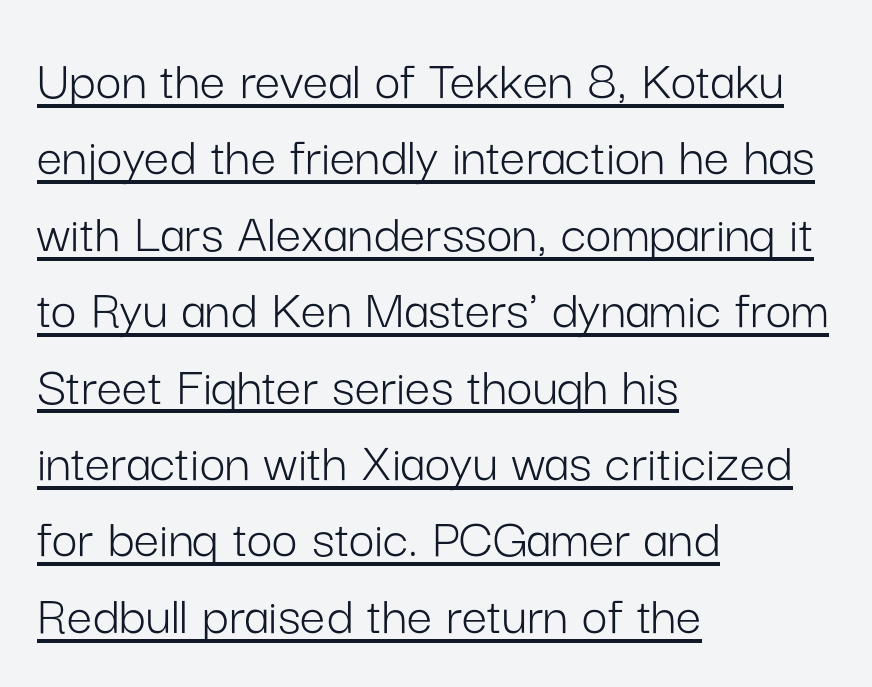
{"serif": "no", "italic": "no", "bold": "no", "weight": "light", "width": "normal", "stroke_contrast": "low", "x_height": "medium", "monospaced": "no", "underline": "yes", "align": "left", "line_spacing": "normal", "line_spacing_ratio": 1.34, "letter_spacing": "normal", "letter_spacing_em": 0.0, "glyph_px": 57}
